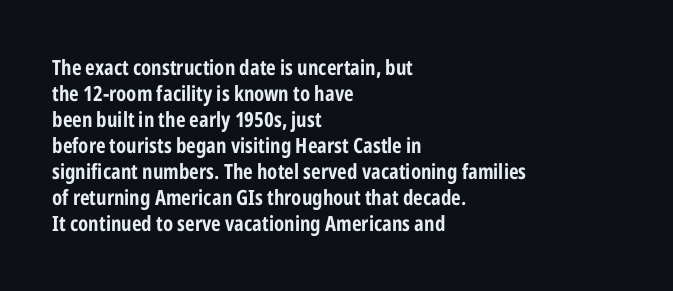
{"italic": "no", "bold": "yes", "underline": "no", "align": "left", "line_spacing_ratio": 1.24, "letter_spacing": "normal", "letter_spacing_em": 0.0, "glyph_px": 21}
